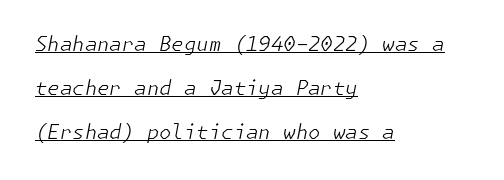
{"italic": "yes", "lean": "right", "slant_degrees": 11, "bold": "no", "underline": "yes", "align": "left", "line_spacing": "loose", "line_spacing_ratio": 2.21, "letter_spacing": "normal", "letter_spacing_em": 0.0, "glyph_px": 20}
